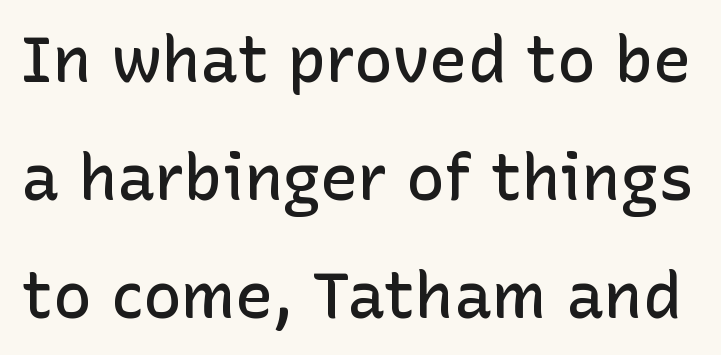
The image shows 64 px semibold sans-serif type, upright; set line spacing 1.84x, normal letter spacing, not underlined; low stroke contrast and a medium x-height.
